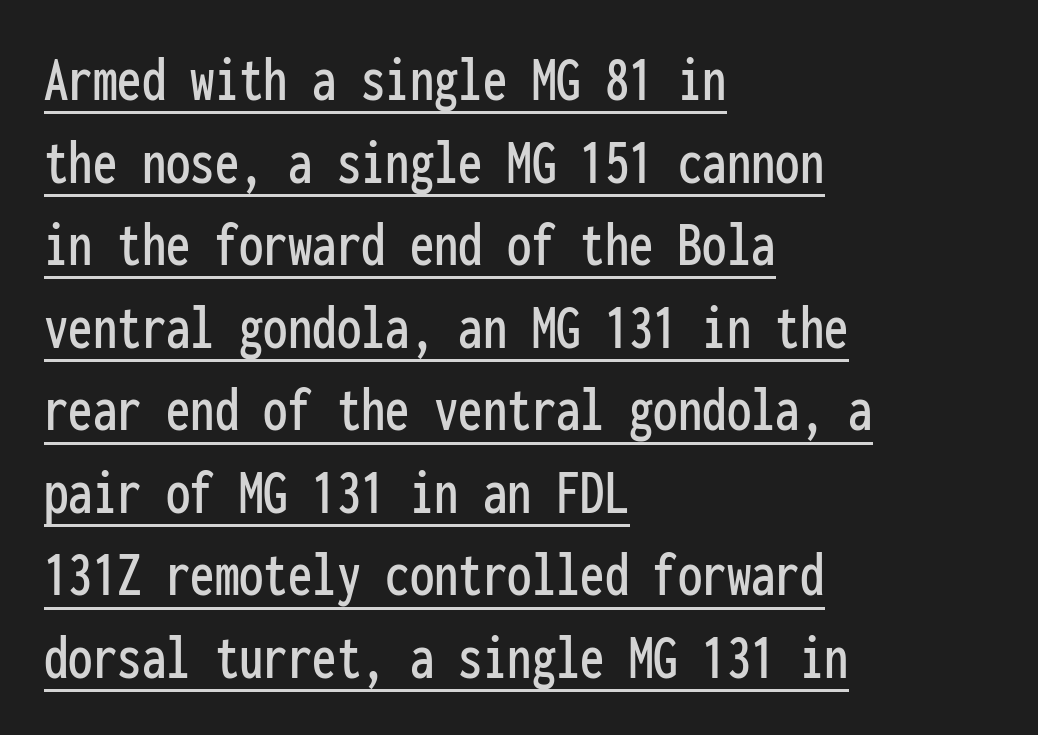
Somebody hit Ctrl+U on this one — the words are underlined. Spacing between characters is what you'd get straight out of the box. The lettering stays uniformly vertical, giving the passage a roman look. Does the leading feel generous? No, just average. Casual observation: everything's shoved over to the left.
